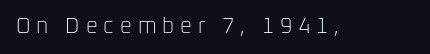
Q: Is the text bold? A: No.
Q: Is the text italic (slanted)? A: No, it is upright.
Q: Is the text underlined? A: No.
Q: Is the spacing between letters normal or unusually wide? A: Unusually wide.
